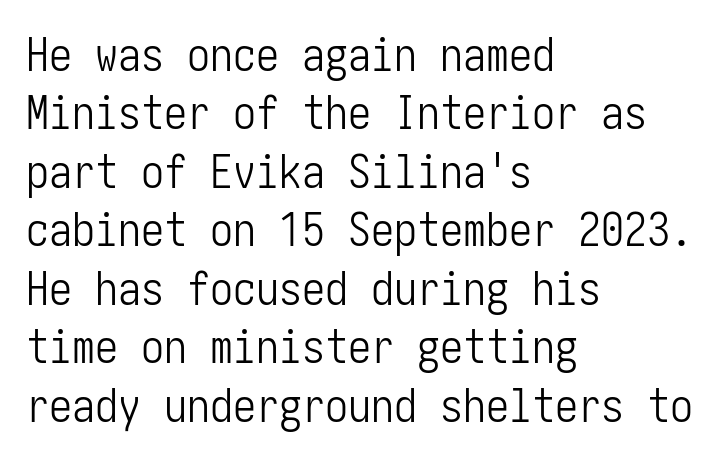
Words appear dense and cohesive because spacing is normal. These glyphs show unthickened strokes, regular width or finer. Short and long lines alike share a common starting point at left. Does the leading feel generous? No, just average. The type sits square on the baseline with zero lean.
